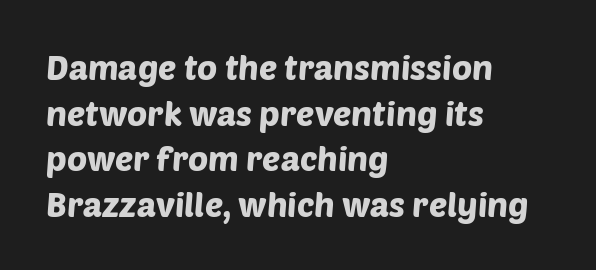
Q: Is the typeface a serif or a sans-serif typeface? A: Sans-serif.
Q: Is the text underlined? A: No.
Q: How is the paragraph aligned? A: Left-aligned.
Q: Is the spacing between letters normal or unusually wide? A: Normal.
Q: Is the spacing between lines tight, normal or loose? A: Normal.
Q: Width (condensed, normal, or wide)? A: Normal.
Q: Stroke contrast? A: Low.
Q: x-height? A: Large.
Q: Monospaced? A: No.
